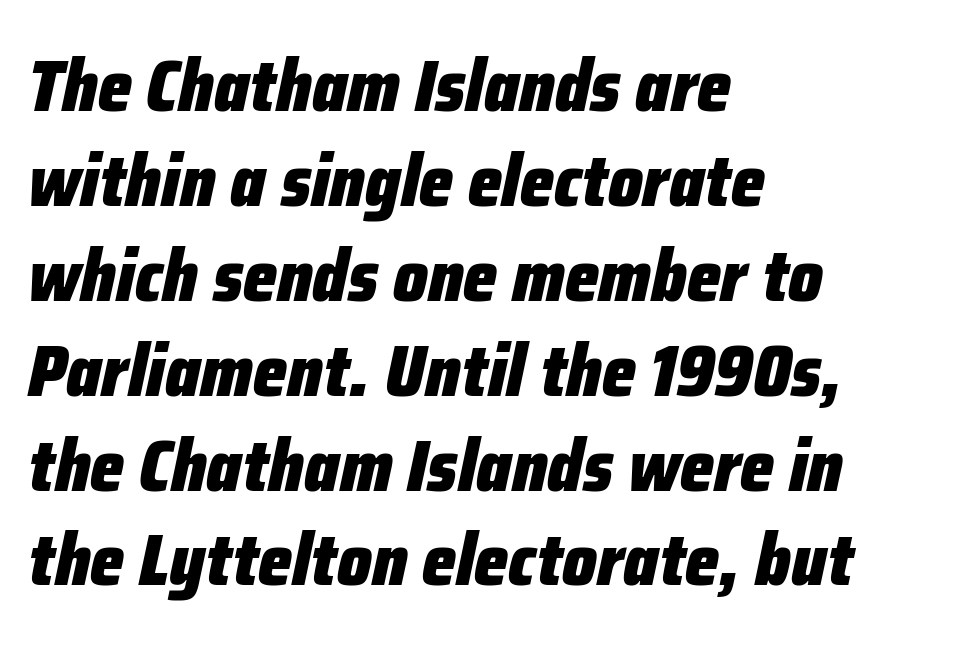
Q: Is the text bold? A: Yes.
Q: Is the text italic (slanted)? A: Yes, it leans right by about 12 degrees.
Q: Is the text underlined? A: No.
Q: How is the paragraph aligned? A: Left-aligned.
Q: Is the spacing between letters normal or unusually wide? A: Normal.
Q: Is the spacing between lines tight, normal or loose? A: Normal.
Q: Width (condensed, normal, or wide)? A: Condensed.
Q: Stroke contrast? A: Low.
Q: x-height? A: Medium.
Q: Monospaced? A: No.
